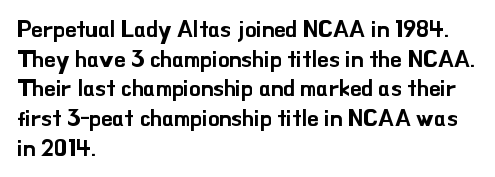
The image shows 23 px text type, upright; set left-aligned, normal line spacing (1.29x), normal letter spacing, not underlined.
